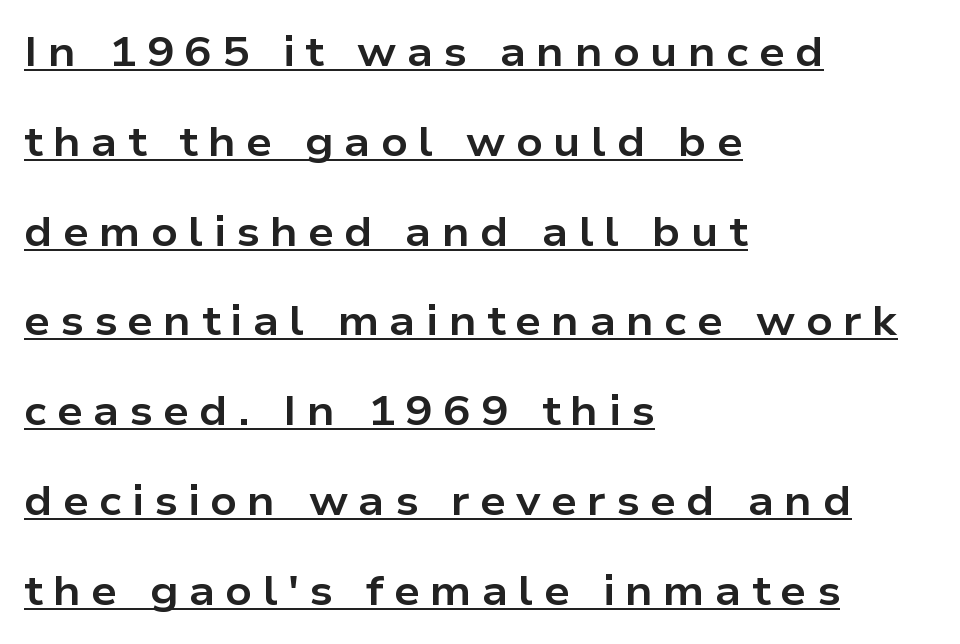
Short note: letters widely spaced. The text block is weighted toward the left margin, trailing off unevenly rightward. This sample trades compactness for vertical openness between lines. Underline: present.
